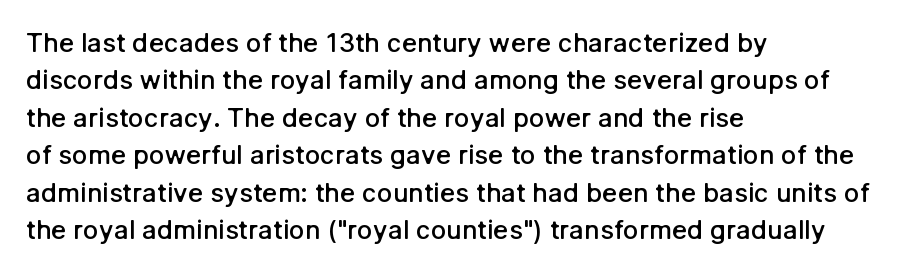
{"italic": "no", "bold": "semi", "underline": "no", "align": "left", "line_spacing": "normal", "line_spacing_ratio": 1.44, "letter_spacing": "normal", "letter_spacing_em": 0.0, "glyph_px": 26}
